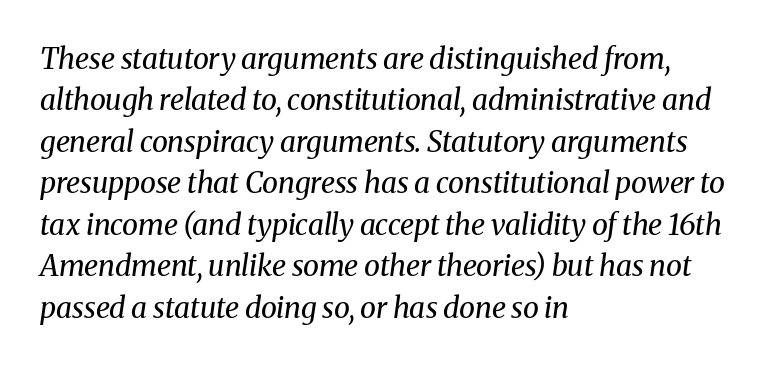
The image shows 29 px regular-weight serif type, italic (leaning right); set left-aligned, normal line spacing (1.43x), normal letter spacing, not underlined; medium stroke contrast and a medium x-height.
